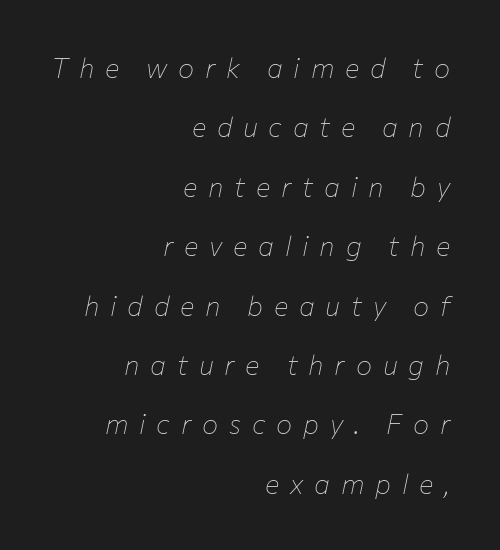
The image shows 27 px text type, italic (leaning right); set right-aligned, loose line spacing (2.2x), unusually wide letter spacing (+0.4 em), not underlined.
